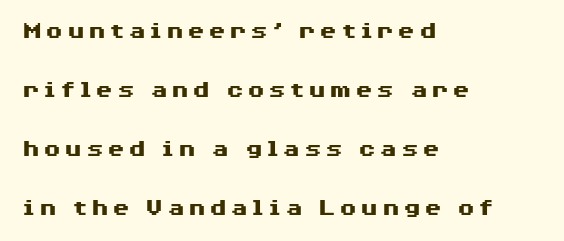
A great deal of white space separates one row of letters from the next. Quick note: underline off. The characters look thick and weighty, a clear bold. The setting favours the left margin, as ordinary paragraphs usually do. Tall strokes in this sample are plumb rather than angled.
